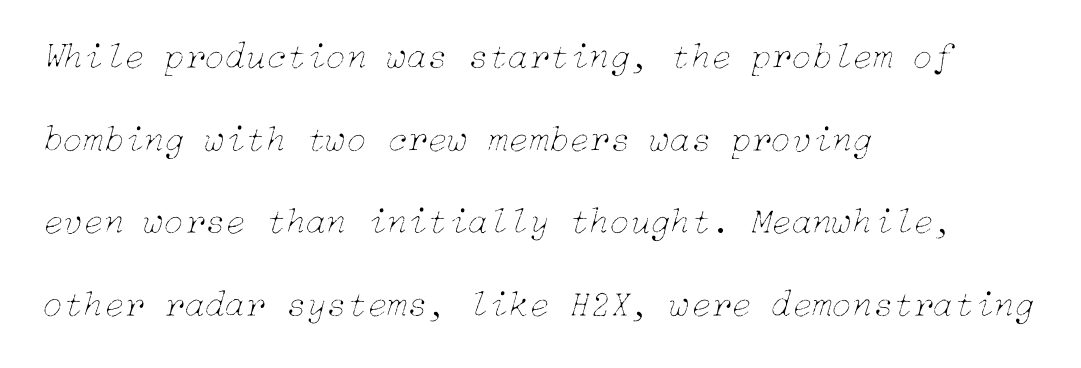
Q: Is the text bold? A: No.
Q: Is the text italic (slanted)? A: Yes, it leans right by about 15 degrees.
Q: Is the text underlined? A: No.
Q: How is the paragraph aligned? A: Left-aligned.
Q: Is the spacing between letters normal or unusually wide? A: Normal.
Q: Is the spacing between lines tight, normal or loose? A: Loose.
Q: Width (condensed, normal, or wide)? A: Normal.
Q: Stroke contrast? A: Low.
Q: x-height? A: Medium.
